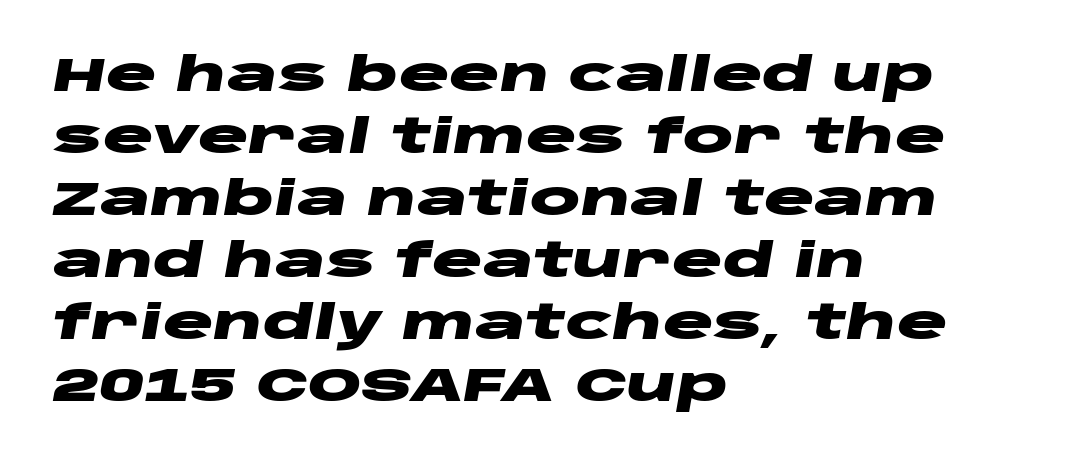
Q: Is the text bold? A: Yes.
Q: Is the text italic (slanted)? A: Yes, it leans right by about 10 degrees.
Q: Is the text underlined? A: No.
Q: How is the paragraph aligned? A: Left-aligned.
Q: Is the spacing between letters normal or unusually wide? A: Normal.
Q: Is the spacing between lines tight, normal or loose? A: Normal.
Q: Width (condensed, normal, or wide)? A: Wide.
Q: Stroke contrast? A: Low.
Q: x-height? A: Large.
Q: Monospaced? A: No.
